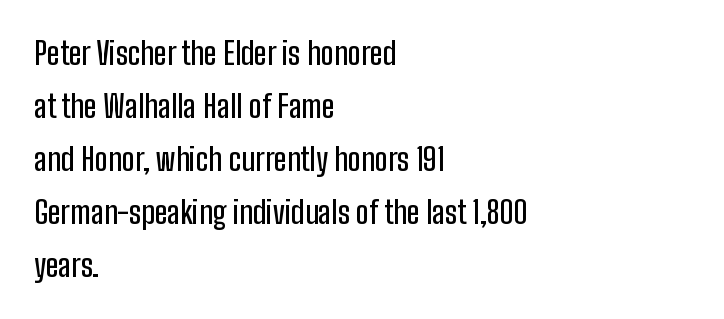
{"serif": "no", "italic": "no", "width": "condensed", "stroke_contrast": "low", "x_height": "medium", "monospaced": "no", "underline": "no", "align": "left", "line_spacing_ratio": 1.71, "letter_spacing": "normal", "letter_spacing_em": 0.0, "glyph_px": 31}
